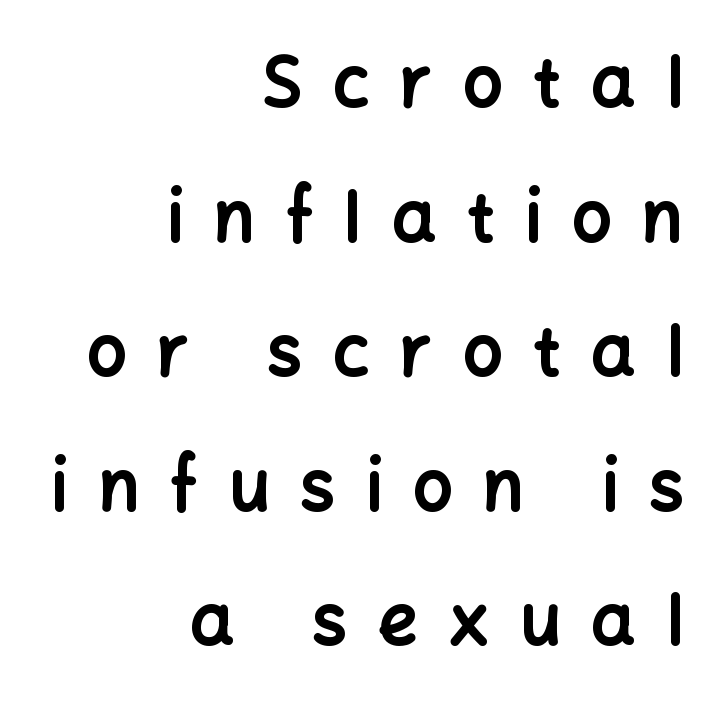
Q: Is the text bold? A: Yes.
Q: Is the text italic (slanted)? A: No, it is upright.
Q: Is the typeface a serif or a sans-serif typeface? A: Sans-serif.
Q: Is the text underlined? A: No.
Q: How is the paragraph aligned? A: Right-aligned.
Q: Is the spacing between letters normal or unusually wide? A: Unusually wide.
Q: Is the spacing between lines tight, normal or loose? A: Loose.
Q: Width (condensed, normal, or wide)? A: Normal.
Q: Stroke contrast? A: Low.
Q: x-height? A: Medium.
Q: Monospaced? A: No.
